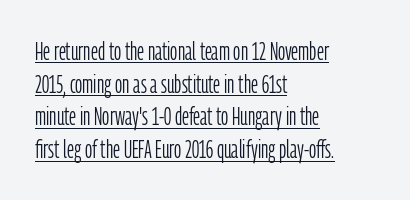
The image shows 25 px text type, upright; set left-aligned, normal line spacing (1.31x), normal letter spacing, underlined.
